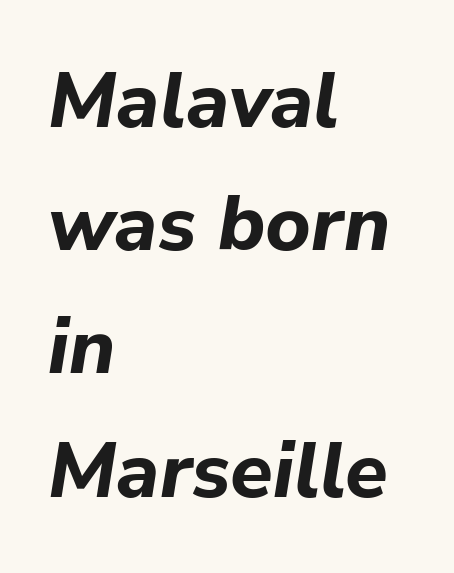
Q: Is the text bold? A: Yes.
Q: Is the text italic (slanted)? A: Yes, it leans right by about 9 degrees.
Q: Is the text underlined? A: No.
Q: How is the paragraph aligned? A: Left-aligned.
Q: Is the spacing between letters normal or unusually wide? A: Normal.
Q: Is the spacing between lines tight, normal or loose? A: Normal.
Q: Width (condensed, normal, or wide)? A: Normal.
Q: Stroke contrast? A: Low.
Q: x-height? A: Medium.
Q: Monospaced? A: No.
